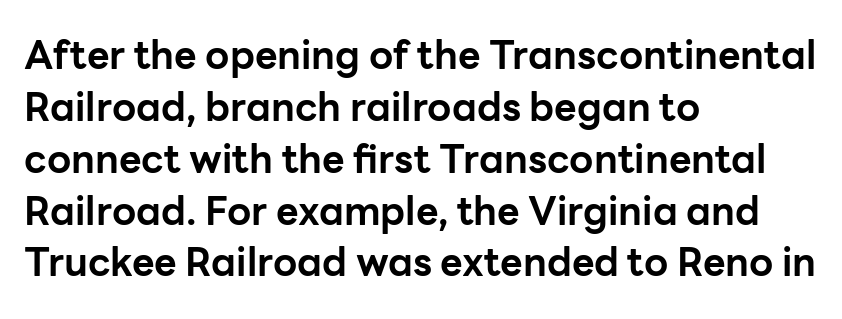
The image shows 39 px bold sans-serif type, upright; set left-aligned, normal line spacing (1.33x), normal letter spacing, not underlined; low stroke contrast and a medium x-height.
